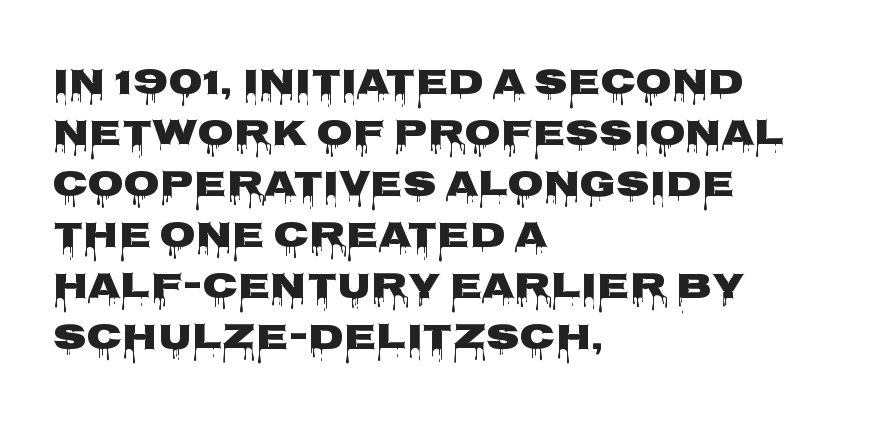
{"serif": "no", "italic": "no", "width": "wide", "stroke_contrast": "low", "x_height": "large", "monospaced": "no", "underline": "no", "align": "left", "line_spacing": "normal", "line_spacing_ratio": 1.38, "letter_spacing": "normal", "letter_spacing_em": 0.0, "glyph_px": 37}
